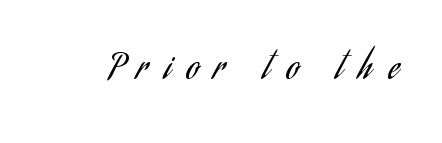
Does the type have serifs? No, each stem ends abruptly. Each letter keeps its own natural width here, so spacing adapts to shape. Caption: expanded tracking, letters set apart. Bold? No — there's no thickening of the strokes. Lines of text with bare space underneath.
